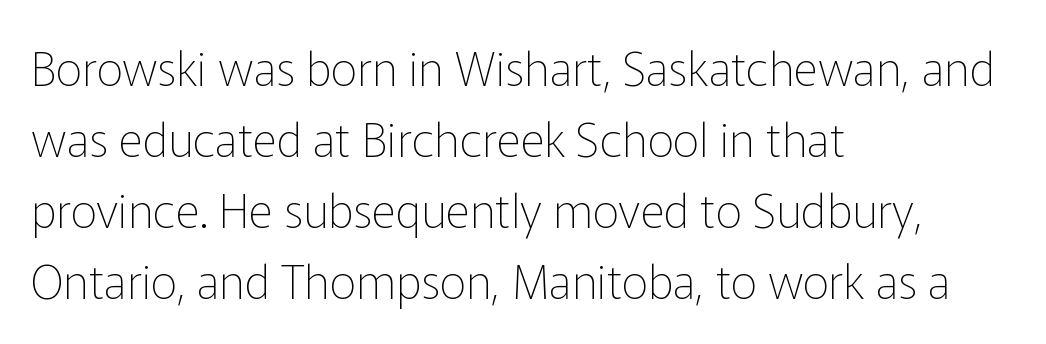
Summary of weight: not heavy and not bold. Clear beneath every line of the passage. Serifs: no, the terminals of the letterforms are clean. This sample has the flowing, uneven cadence of proportional lettering. Vertical strokes here are truly vertical.
